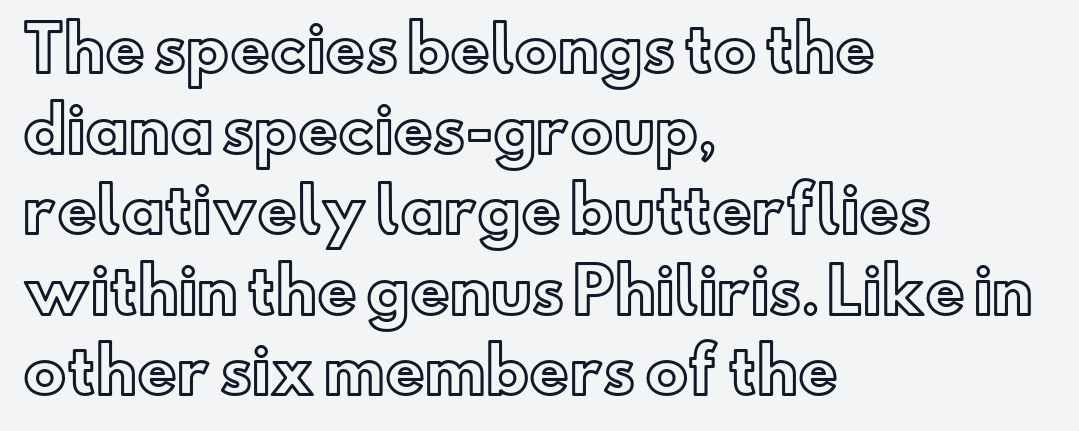
Q: Is the text italic (slanted)? A: No, it is upright.
Q: Is the text underlined? A: No.
Q: How is the paragraph aligned? A: Left-aligned.
Q: Is the spacing between letters normal or unusually wide? A: Normal.
Q: Is the spacing between lines tight, normal or loose? A: Normal.
Q: Width (condensed, normal, or wide)? A: Normal.
Q: x-height? A: Small.
Q: Monospaced? A: No.
